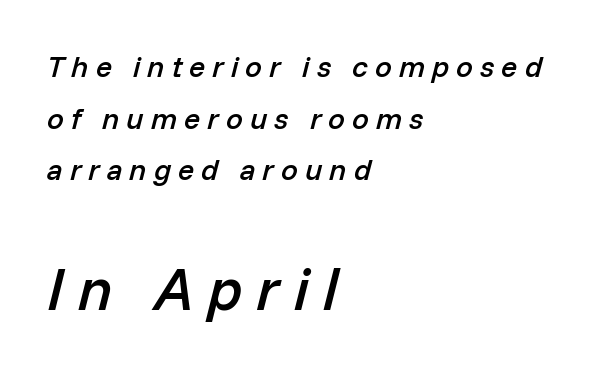
The image shows 60 px semibold type, italic (leaning right); set left-aligned, line spacing 1.72x, unusually wide letter spacing (+0.23 em), not underlined; the second (bottom) block is 2.0x larger; low stroke contrast and a medium x-height.
